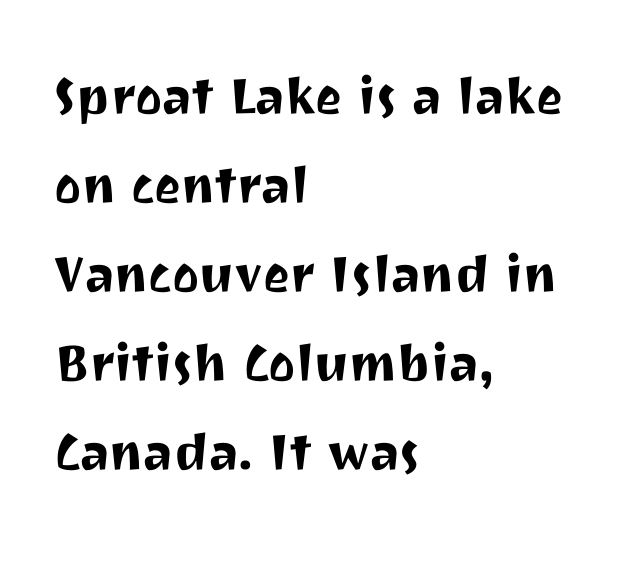
The image shows 64 px sans-serif type, upright; set left-aligned, normal line spacing (1.39x), normal letter spacing, not underlined; medium stroke contrast and a medium x-height.
